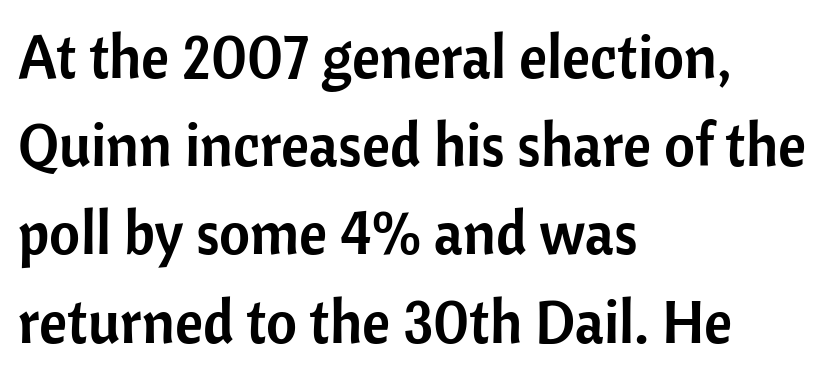
The image shows 60 px sans-serif type, upright; set left-aligned, normal line spacing (1.47x), normal letter spacing, not underlined; low stroke contrast and a medium x-height.
